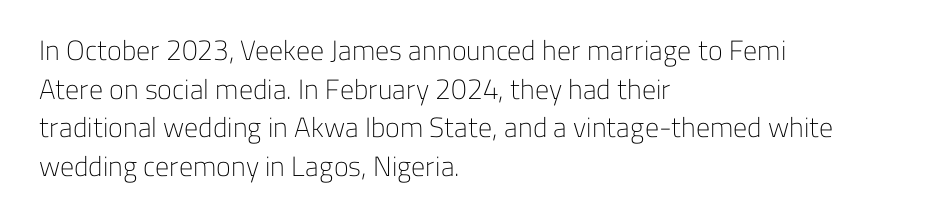
Q: Is the text bold? A: No.
Q: Is the text italic (slanted)? A: No, it is upright.
Q: Is the typeface a serif or a sans-serif typeface? A: Sans-serif.
Q: Is the text underlined? A: No.
Q: How is the paragraph aligned? A: Left-aligned.
Q: Is the spacing between letters normal or unusually wide? A: Normal.
Q: Is the spacing between lines tight, normal or loose? A: Normal.
Q: Width (condensed, normal, or wide)? A: Normal.
Q: Stroke contrast? A: Low.
Q: x-height? A: Medium.
Q: Monospaced? A: No.
